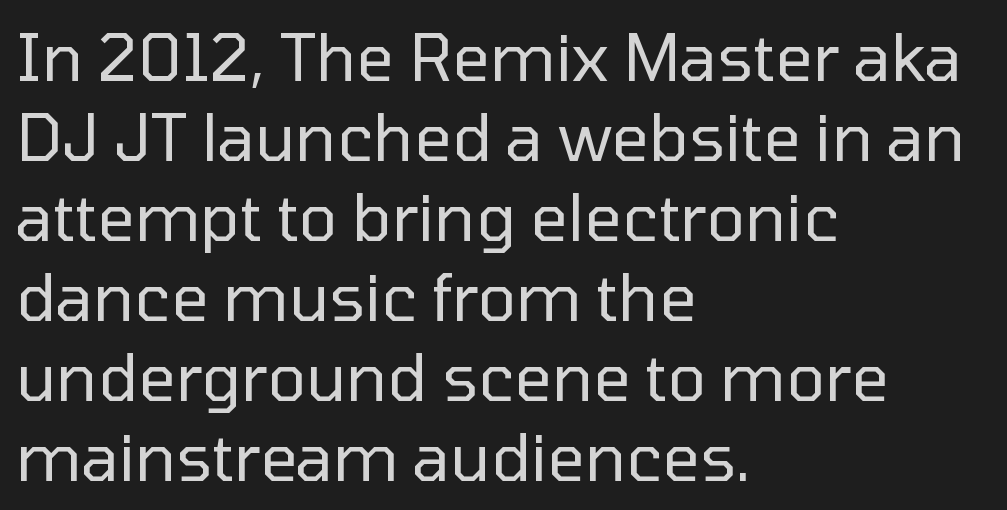
A typesetter would call this proportional, since set widths differ per character. Heaviness? Minimal to ordinary, like unemphasized prose. Characters remain perfectly vertical along every line. This sample uses plain, unmodified letter spacing. The space directly below the letters is spotless. Note: no serifs on the glyphs.
